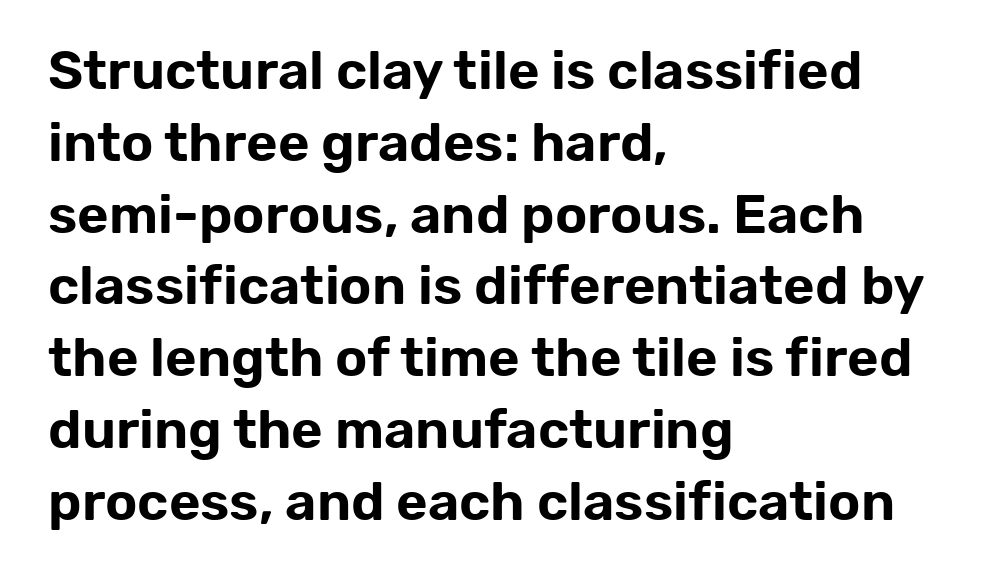
The space directly below the letters is spotless. Notice how the stems are strictly vertical — no italics here. Does the type have serifs? No, each stem ends abruptly. Where is the straight margin? On the left.
